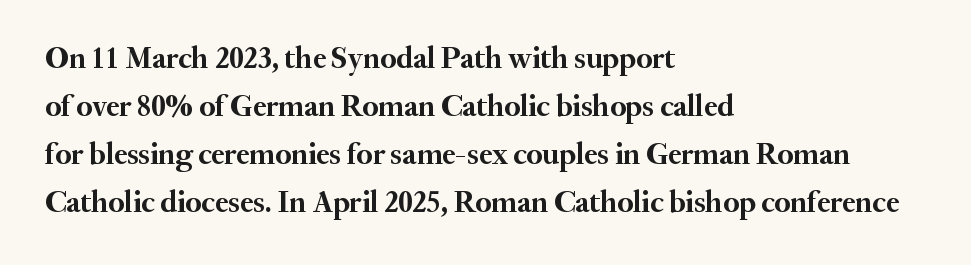
If you drew a line through each stem, it would be perfectly vertical. Here the glyphs are tracked normally, forming tight word shapes. The area under the type is left untouched. Is this a sans? No — the strokes have serifs.
